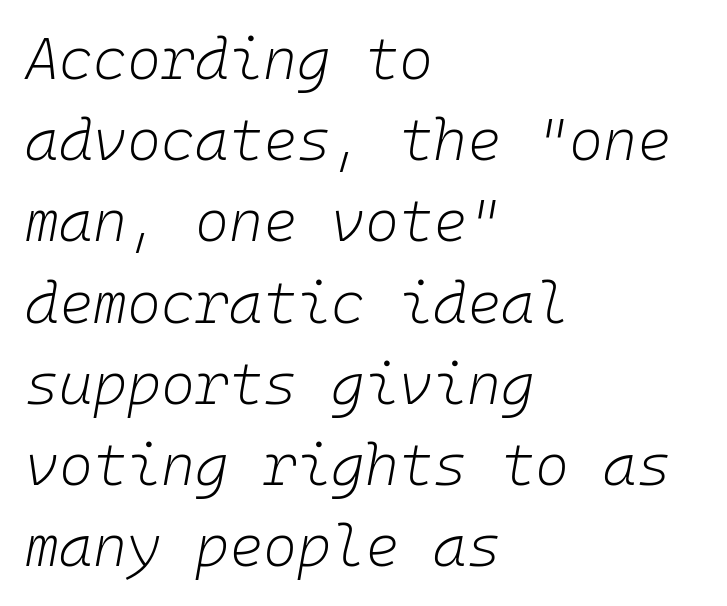
{"italic": "yes", "lean": "right", "slant_degrees": 10, "bold": "no", "weight": "light", "width": "normal", "stroke_contrast": "low", "x_height": "medium", "monospaced": "yes", "underline": "no", "align": "left", "line_spacing": "normal", "line_spacing_ratio": 1.4, "letter_spacing": "normal", "letter_spacing_em": 0.0, "glyph_px": 58}
